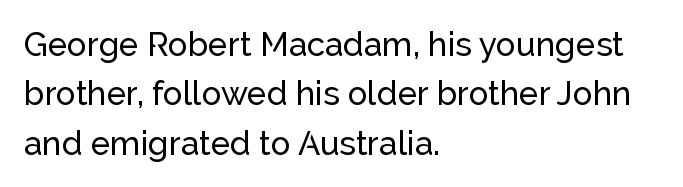
The designer left line spacing at the default. Casual observation: everything's shoved over to the left. These lines were composed using upright roman letters. Varying glyph widths throughout — classic text-font behaviour. This rendering features lettering with no underline. Each letter's strokes conclude bluntly, with no projecting serifs.
